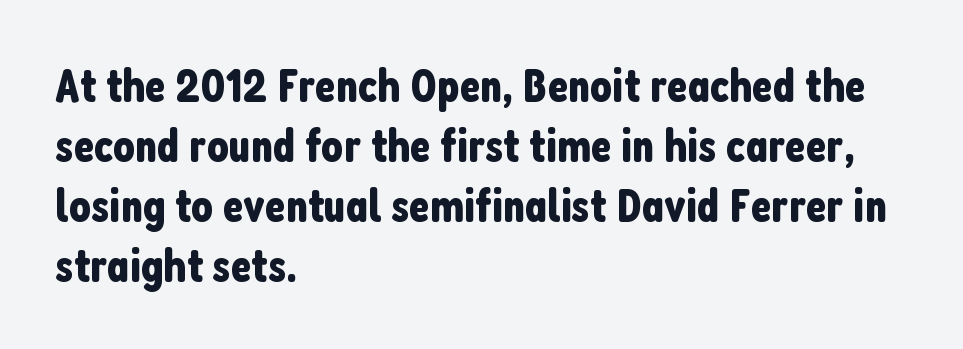
What kind of face is this? One without serifs — a sans. Reading down the column, the eye jumps a familiar distance to each next line. The ragged edge is on the right, which tells us the setting is flush left. When letters stand straight like this, we call the style roman or upright. These lines are rendered in a variable-pitch font. Descender tails drop into unmarked territory.
